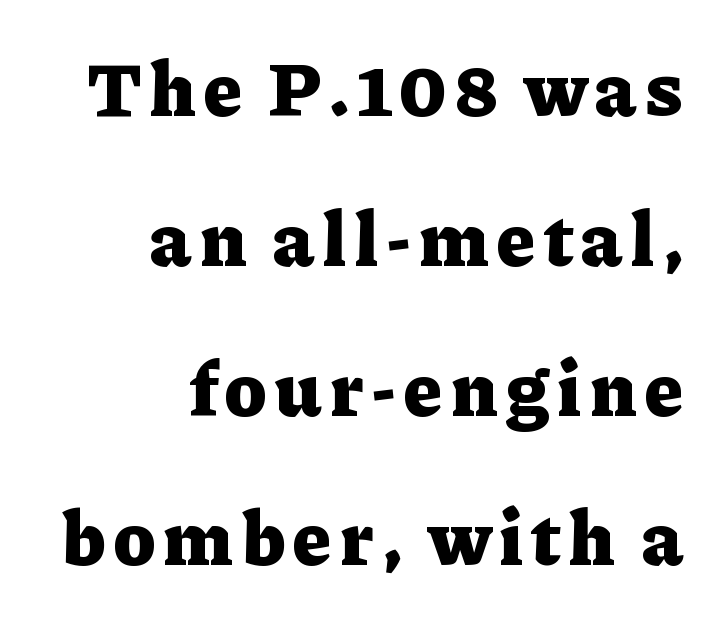
The type sits square on the baseline with zero lean. Regarding serifs, this sample has them. One-word summary of the alignment: right. This sample trades compactness for vertical openness between lines. Think of a printed novel: that variable character pitch is what you see here. How heavy is the stroke? Heavy — this is a bold.
